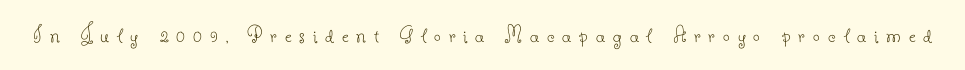
The image shows 24 px text type, upright; set unusually wide letter spacing (+0.33 em), not underlined.
